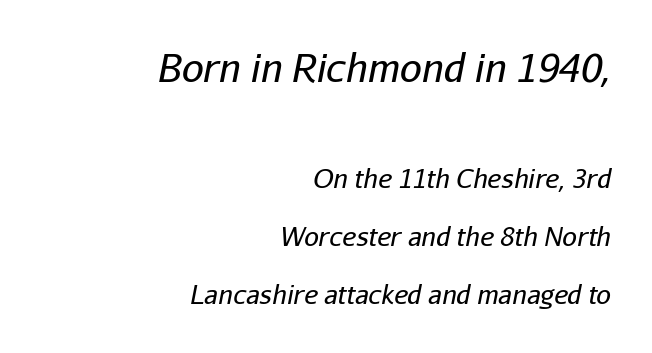
The lines in this sample share a right terminus and differ only in where they begin. Proportional: the letters do not fall into vertical columns. Glance below the letters and you will spot only blank space. Note: larger setting up top, smaller setting below. The designer dialed line spacing up above the default.
